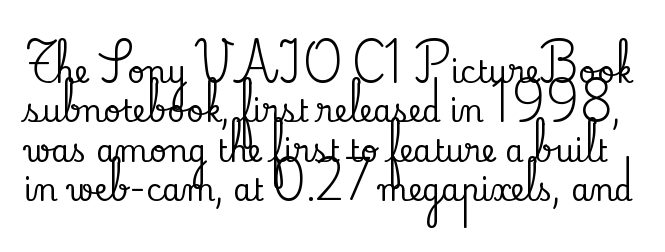
Each word holds together tightly as a unit, with standard inter-letter gaps. You could not count columns in this text — the font is proportionally spaced. Reading down the column, the eye jumps a familiar distance to each next line. The passage shown is typeset with a serif family. The area under the type is left untouched.
